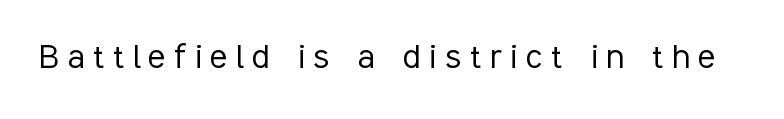
The image shows 40 px light, condensed sans-serif type, upright; set unusually wide letter spacing (+0.22 em), not underlined; low stroke contrast and a medium x-height.
